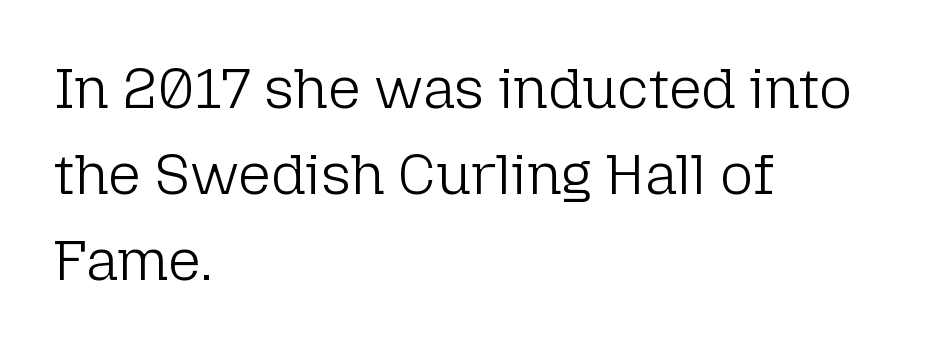
{"serif": "no", "italic": "no", "bold": "no", "weight": "light", "width": "normal", "stroke_contrast": "low", "x_height": "medium", "monospaced": "no", "underline": "no", "align": "left", "line_spacing": "normal", "line_spacing_ratio": 1.51, "letter_spacing": "normal", "letter_spacing_em": 0.0, "glyph_px": 57}
